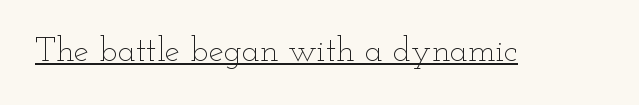
You could not count columns in this text — the font is proportionally spaced. This is the regular roman posture of the typeface. Somebody hit Ctrl+U on this one — the words are underlined. The weight tops out at a normal text grade. A typesetter would call this zero additional tracking.
